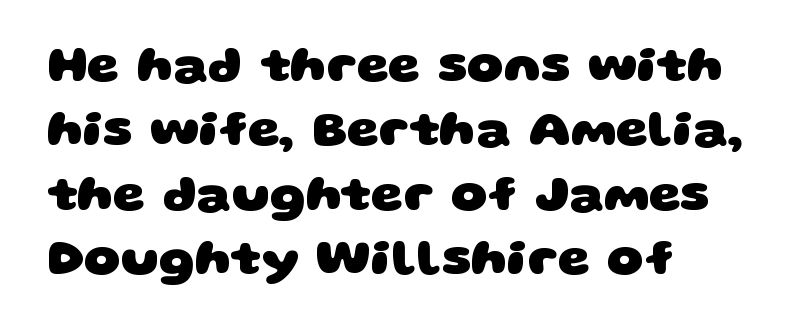
The image shows 51 px heavy, wide sans-serif type; set left-aligned, normal line spacing (1.26x), normal letter spacing, not underlined; low stroke contrast and a large x-height.
